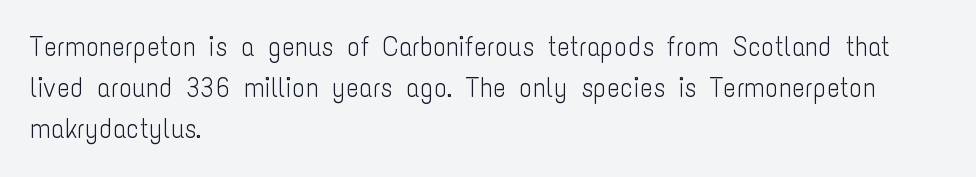
The image shows 27 px text type, upright; set left-aligned, normal line spacing (1.52x), normal letter spacing, not underlined.
